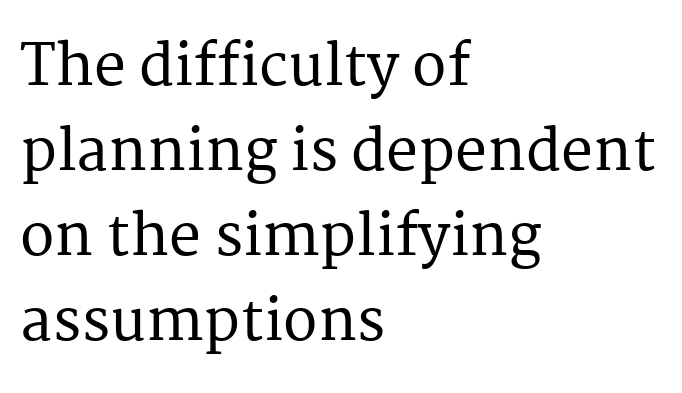
Q: Is the text italic (slanted)? A: No, it is upright.
Q: Is the typeface a serif or a sans-serif typeface? A: Serif.
Q: Is the text underlined? A: No.
Q: How is the paragraph aligned? A: Left-aligned.
Q: Is the spacing between letters normal or unusually wide? A: Normal.
Q: Is the spacing between lines tight, normal or loose? A: Normal.
Q: Width (condensed, normal, or wide)? A: Normal.
Q: Stroke contrast? A: Medium.
Q: x-height? A: Medium.
Q: Monospaced? A: No.
